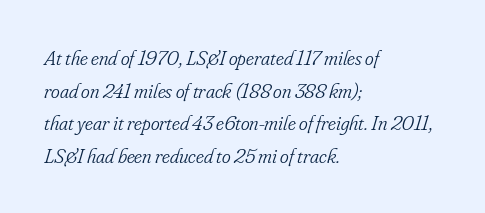
Q: Is the text bold? A: No.
Q: Is the text italic (slanted)? A: Yes, it leans right by about 16 degrees.
Q: Is the text underlined? A: No.
Q: How is the paragraph aligned? A: Left-aligned.
Q: Is the spacing between letters normal or unusually wide? A: Normal.
Q: Is the spacing between lines tight, normal or loose? A: Normal.
